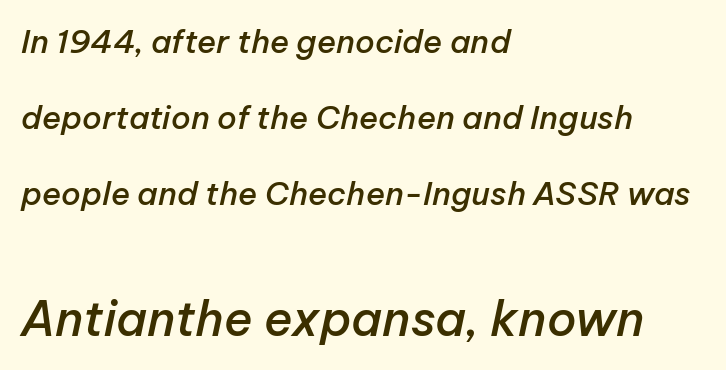
{"italic": "yes", "lean": "right", "slant_degrees": 12, "bold": "semi", "weight": "semibold", "width": "normal", "stroke_contrast": "low", "x_height": "medium", "monospaced": "no", "underline": "no", "align": "left", "line_spacing": "loose", "line_spacing_ratio": 2.38, "letter_spacing": "normal", "letter_spacing_em": 0.0, "larger_block": "second", "size_ratio": 1.5, "glyph_px": 48}
